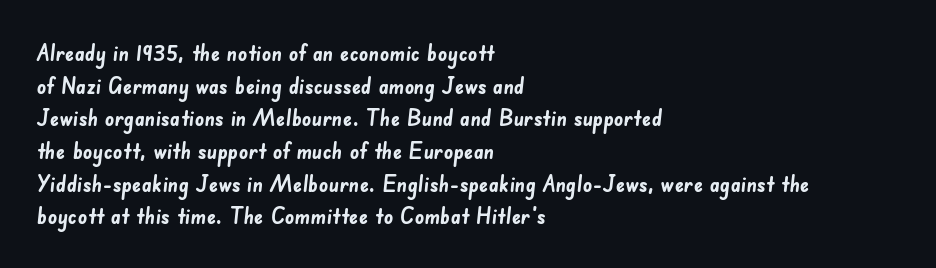
Q: Is the text bold? A: Yes.
Q: Is the text underlined? A: No.
Q: How is the paragraph aligned? A: Left-aligned.
Q: Is the spacing between letters normal or unusually wide? A: Normal.
Q: Is the spacing between lines tight, normal or loose? A: Normal.
